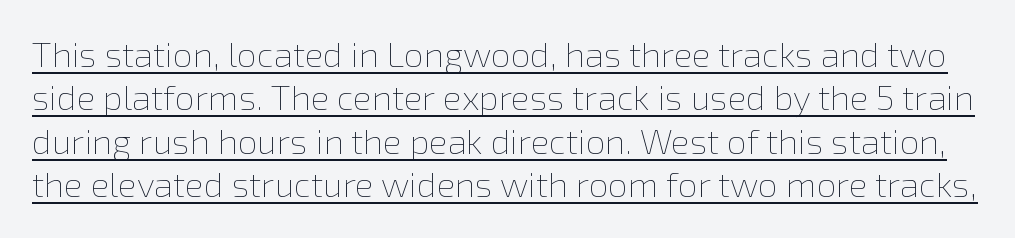
Q: Is the text bold? A: No.
Q: Is the text italic (slanted)? A: No, it is upright.
Q: Is the text underlined? A: Yes.
Q: Is the spacing between letters normal or unusually wide? A: Normal.
Q: Width (condensed, normal, or wide)? A: Normal.
Q: x-height? A: Medium.
Q: Monospaced? A: No.
